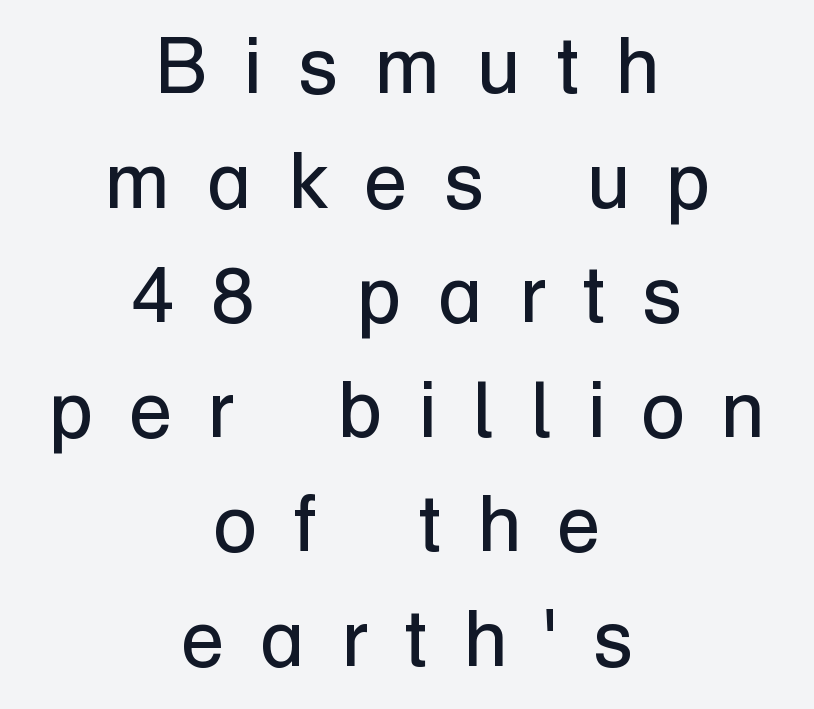
Each new line begins a customary step beneath the previous one. Note the varied advance widths — an 'i' is clearly narrower than an 'm'. If you drew a line through each stem, it would be perfectly vertical. The typesetter chose a symmetrical, centered arrangement here.
